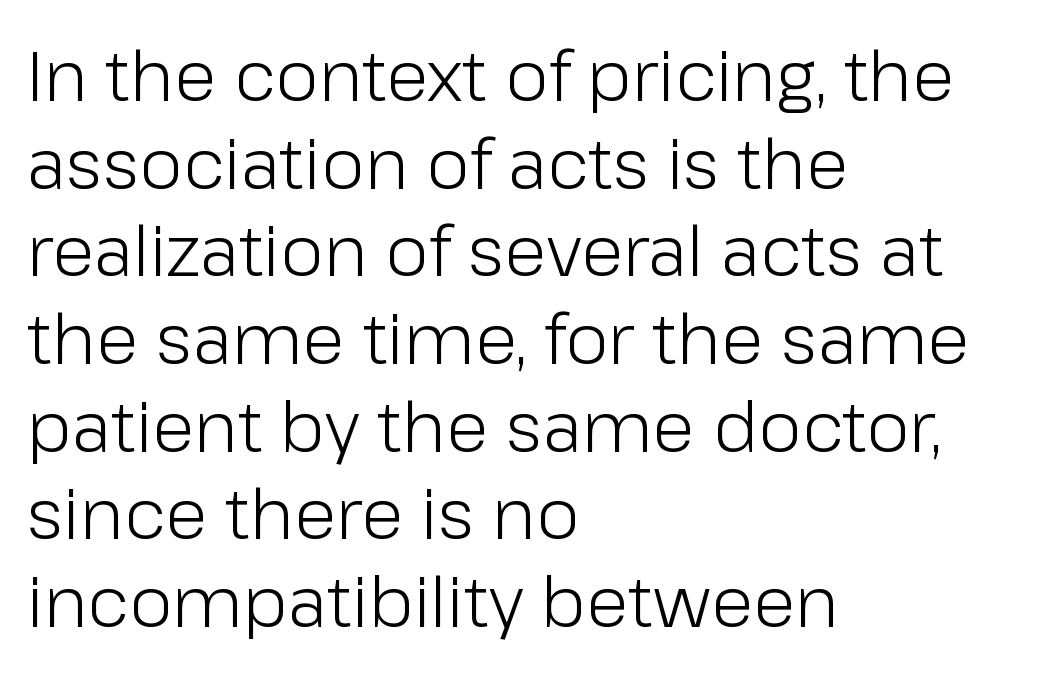
{"serif": "no", "italic": "no", "bold": "no", "weight": "light", "width": "normal", "stroke_contrast": "low", "x_height": "medium", "monospaced": "no", "underline": "no", "align": "left", "line_spacing": "normal", "line_spacing_ratio": 1.27, "letter_spacing": "normal", "letter_spacing_em": 0.0, "glyph_px": 69}
